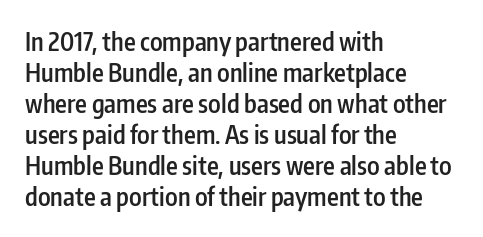
A classic flush-left, rag-right setting is used for this passage. The face used here is rendered with its standard letterfit. Decoration check: the copy has no underline. Caption: semibold face, moderately heavy strokes. Quick note: not italic, upright.
